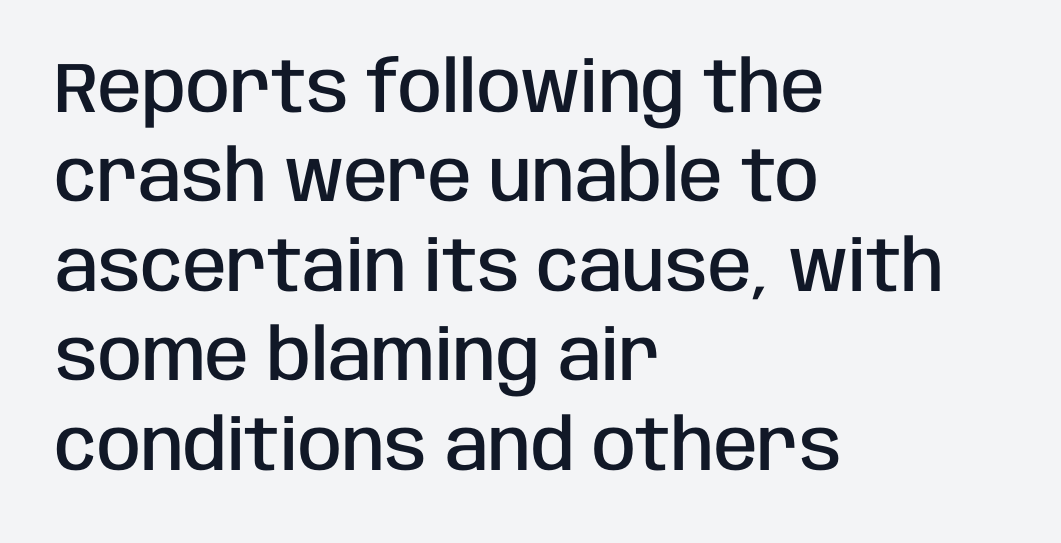
{"serif": "no", "italic": "no", "bold": "semi", "weight": "semibold", "width": "condensed", "stroke_contrast": "low", "x_height": "large", "monospaced": "no", "underline": "no", "align": "left", "line_spacing": "normal", "line_spacing_ratio": 1.26, "letter_spacing": "normal", "letter_spacing_em": 0.0, "glyph_px": 71}
